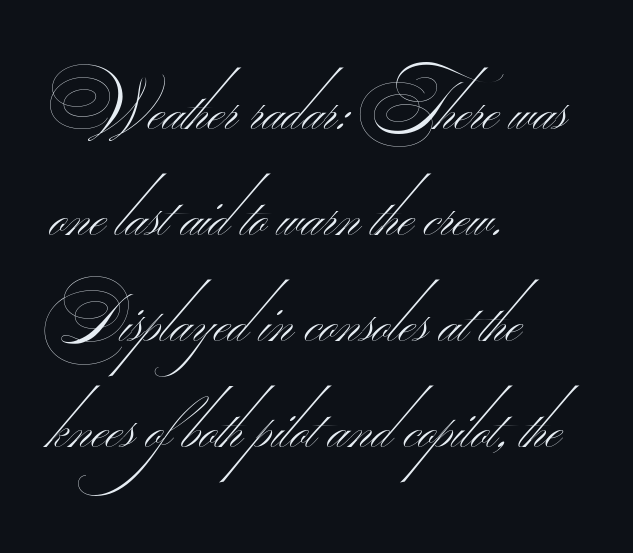
{"serif": "no", "bold": "no", "weight": "thin", "width": "wide", "stroke_contrast": "medium", "monospaced": "no", "underline": "no", "align": "left", "line_spacing": "normal", "line_spacing_ratio": 1.56, "letter_spacing": "normal", "letter_spacing_em": 0.0, "glyph_px": 68}
